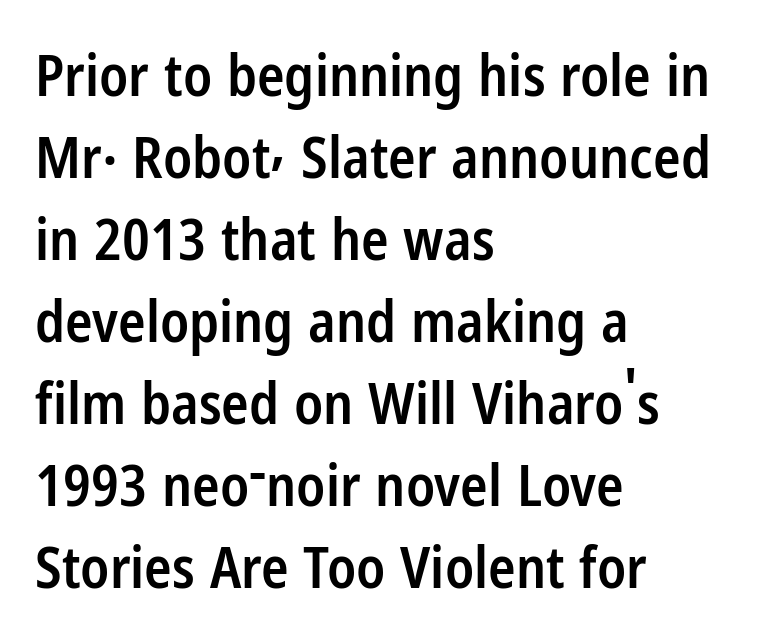
Q: Is the text bold? A: Semi-bold.
Q: Is the text italic (slanted)? A: No, it is upright.
Q: Is the typeface a serif or a sans-serif typeface? A: Sans-serif.
Q: Is the text underlined? A: No.
Q: How is the paragraph aligned? A: Left-aligned.
Q: Is the spacing between letters normal or unusually wide? A: Normal.
Q: Is the spacing between lines tight, normal or loose? A: Normal.
Q: Width (condensed, normal, or wide)? A: Condensed.
Q: Stroke contrast? A: Low.
Q: x-height? A: Medium.
Q: Monospaced? A: No.
